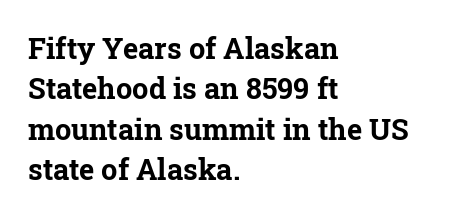
The image shows 29 px bold serif type, upright; set left-aligned, normal line spacing (1.39x), normal letter spacing, not underlined; low stroke contrast and a medium x-height.
